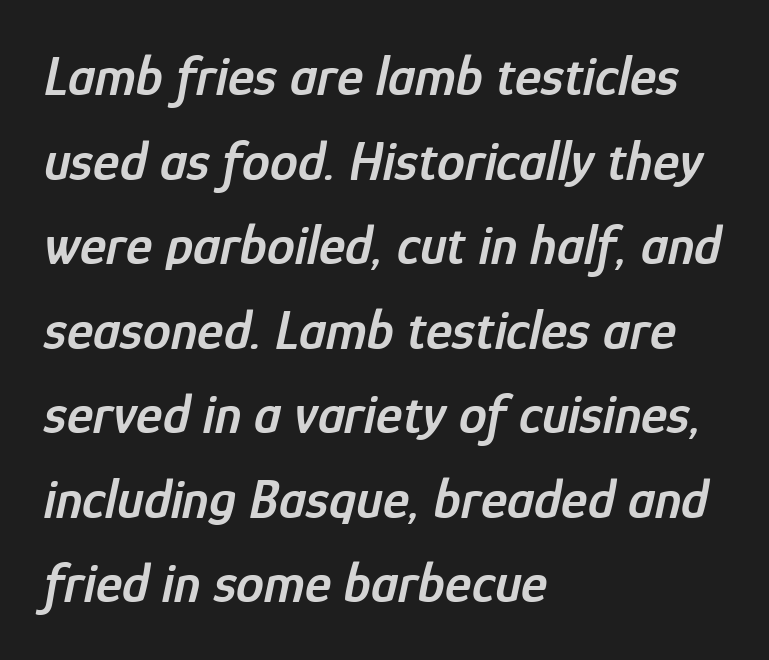
{"italic": "yes", "lean": "right", "slant_degrees": 12, "bold": "semi", "weight": "semibold", "width": "condensed", "stroke_contrast": "low", "x_height": "medium", "monospaced": "no", "underline": "no", "align": "left", "line_spacing": "normal", "line_spacing_ratio": 1.51, "letter_spacing": "normal", "letter_spacing_em": 0.0, "glyph_px": 56}
